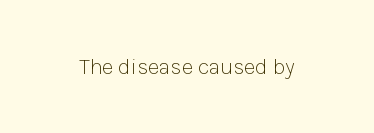
Q: Is the text bold? A: No.
Q: Is the text italic (slanted)? A: No, it is upright.
Q: Is the text underlined? A: No.
Q: Is the spacing between letters normal or unusually wide? A: Normal.
